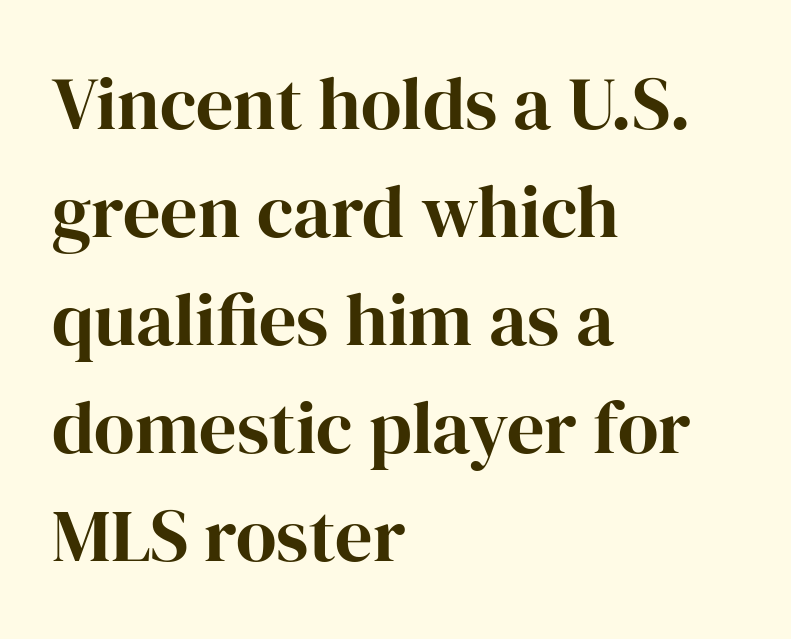
The image shows 74 px serif type, upright; set left-aligned, normal line spacing (1.46x), normal letter spacing, not underlined; high stroke contrast and a medium x-height.
